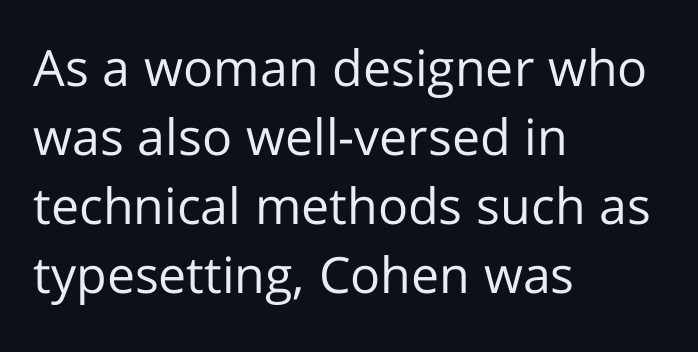
Here the glyphs are tracked normally, forming tight word shapes. These lines were composed using upright roman letters. The compositor pushed each line to the left boundary. A typesetter would call this proportional, since set widths differ per character. This is not heavy type; no bold has been used. The area under the type is left untouched.
